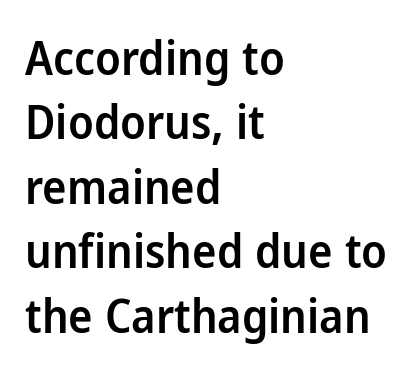
Q: Is the text bold? A: Semi-bold.
Q: Is the text italic (slanted)? A: No, it is upright.
Q: Is the typeface a serif or a sans-serif typeface? A: Sans-serif.
Q: Is the text underlined? A: No.
Q: How is the paragraph aligned? A: Left-aligned.
Q: Is the spacing between letters normal or unusually wide? A: Normal.
Q: Is the spacing between lines tight, normal or loose? A: Normal.
Q: Width (condensed, normal, or wide)? A: Normal.
Q: Stroke contrast? A: Low.
Q: x-height? A: Medium.
Q: Monospaced? A: No.
